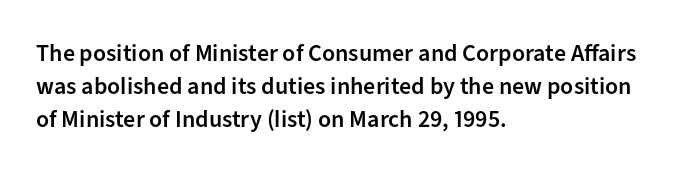
{"italic": "no", "bold": "semi", "underline": "no", "align": "left", "line_spacing": "normal", "line_spacing_ratio": 1.38, "letter_spacing": "normal", "letter_spacing_em": 0.0, "glyph_px": 24}
